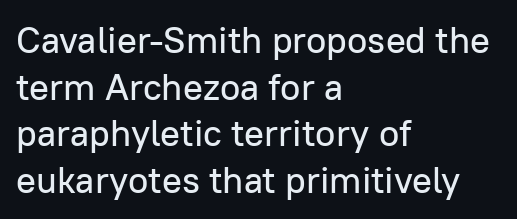
The image shows 37 px sans-serif type, upright; set left-aligned, normal line spacing (1.26x), normal letter spacing, not underlined; low stroke contrast and a medium x-height.
